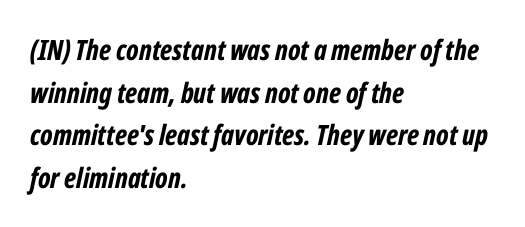
Is the type bold? Yes — the strokes are clearly thick and heavy. The foot of each line stays bare and open. The lines in this sample share a left origin and differ only in where they stop. The letters advance in unequal steps, a hallmark of proportional type. Glyph-to-glyph distance matches everyday printed text.
